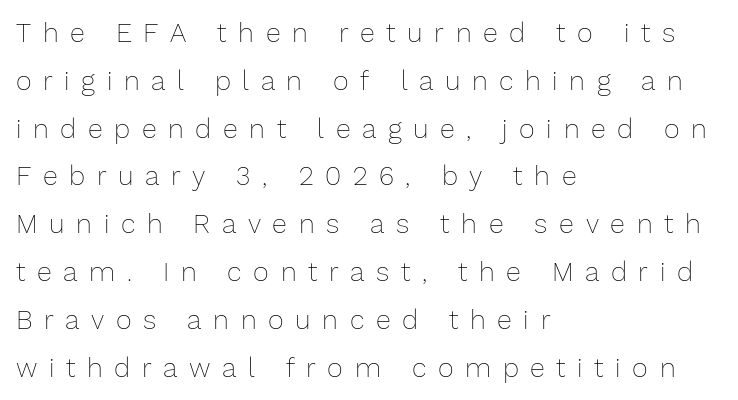
The image shows 27 px text type, upright; set left-aligned, line spacing 1.77x, unusually wide letter spacing (+0.43 em), not underlined.
